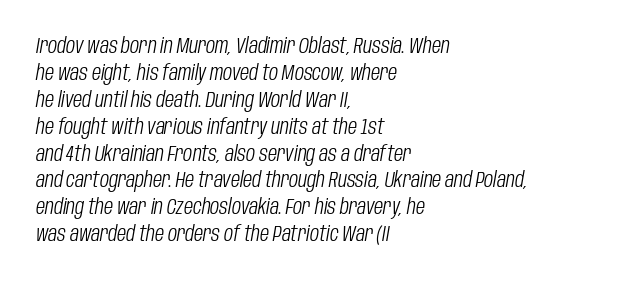
Q: Is the text bold? A: No.
Q: Is the text italic (slanted)? A: Yes, it leans right by about 10 degrees.
Q: Is the text underlined? A: No.
Q: How is the paragraph aligned? A: Left-aligned.
Q: Is the spacing between letters normal or unusually wide? A: Normal.
Q: Is the spacing between lines tight, normal or loose? A: Normal.
